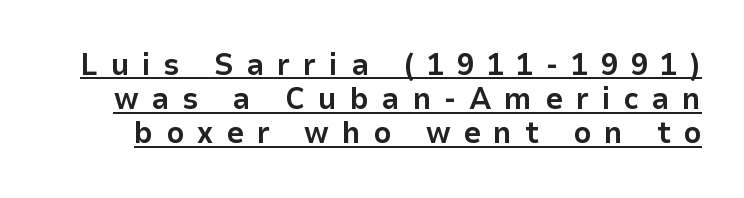
{"serif": "no", "italic": "no", "bold": "yes", "weight": "bold", "width": "normal", "stroke_contrast": "low", "x_height": "medium", "monospaced": "no", "underline": "yes", "line_spacing": "tight", "line_spacing_ratio": 1.1, "letter_spacing": "wide", "letter_spacing_em": 0.41, "glyph_px": 31}
